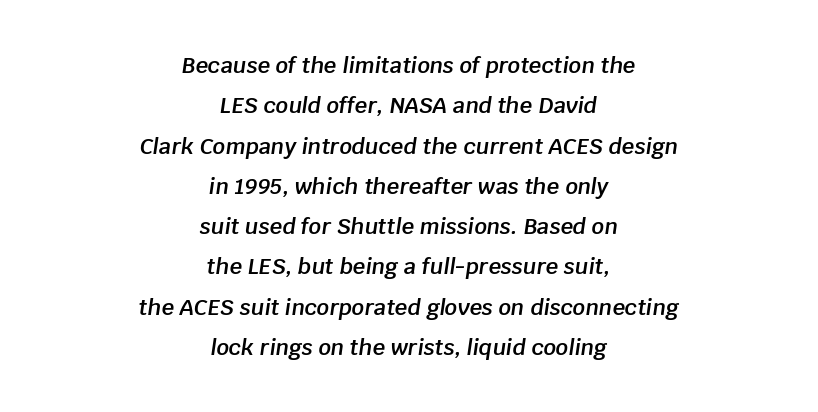
{"italic": "yes", "lean": "right", "slant_degrees": 8, "bold": "semi", "underline": "no", "align": "center", "line_spacing_ratio": 1.83, "letter_spacing": "normal", "letter_spacing_em": 0.0, "glyph_px": 22}
